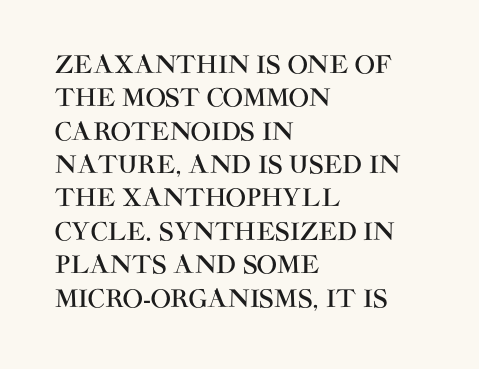
The image shows 24 px text type, upright; set left-aligned, normal line spacing (1.39x), normal letter spacing, not underlined.
